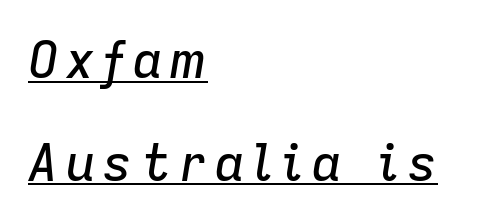
The image shows 51 px text type, italic (leaning right); set left-aligned, loose line spacing (2.01x), underlined; low stroke contrast and a medium x-height.
